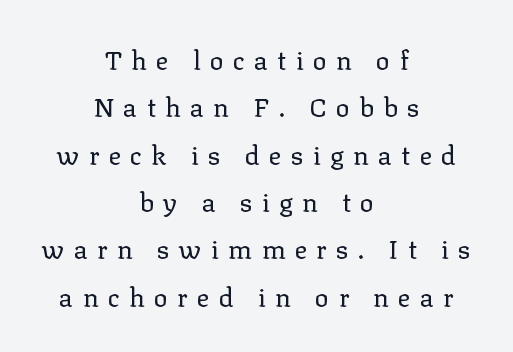
Q: Is the text bold? A: No.
Q: Is the text italic (slanted)? A: No, it is upright.
Q: Is the text underlined? A: No.
Q: How is the paragraph aligned? A: Centered.
Q: Is the spacing between letters normal or unusually wide? A: Unusually wide.
